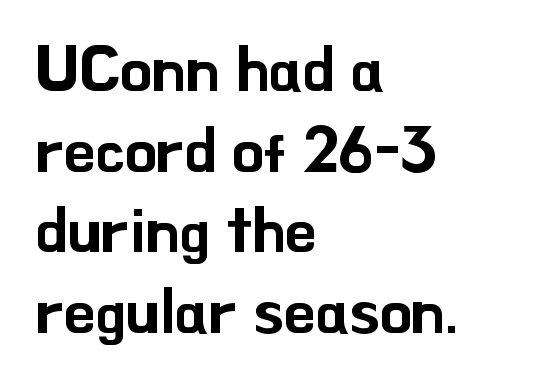
Q: Is the text italic (slanted)? A: No, it is upright.
Q: Is the typeface a serif or a sans-serif typeface? A: Sans-serif.
Q: Is the text underlined? A: No.
Q: How is the paragraph aligned? A: Left-aligned.
Q: Is the spacing between letters normal or unusually wide? A: Normal.
Q: Is the spacing between lines tight, normal or loose? A: Normal.
Q: Width (condensed, normal, or wide)? A: Normal.
Q: Stroke contrast? A: Low.
Q: x-height? A: Small.
Q: Monospaced? A: No.
